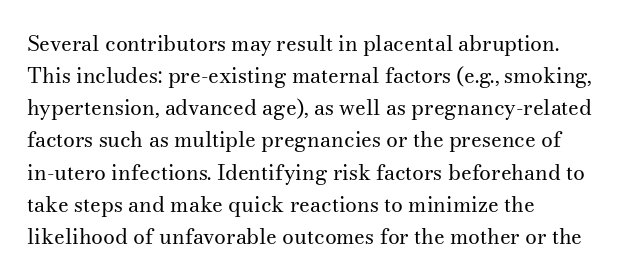
Is the block centered? No — it sits flush against the left margin. Honestly, the row spacing looks completely unremarkable. Check under the words: just untouched page. Ascenders rise straight up at ninety degrees. Nobody touched the tracking dial on this one.
